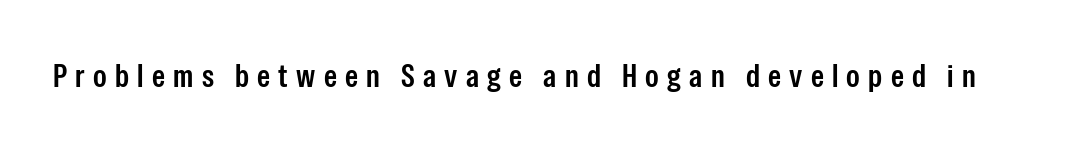
The image shows 33 px semibold, condensed sans-serif type, upright; set unusually wide letter spacing (+0.25 em), not underlined; low stroke contrast and a medium x-height.
